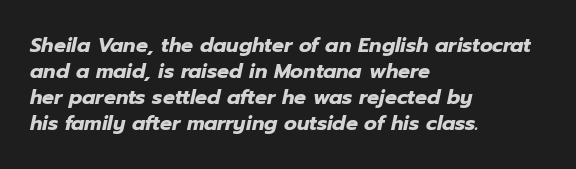
Q: Is the text bold? A: Yes.
Q: Is the text italic (slanted)? A: Yes, it leans right by about 12 degrees.
Q: Is the text underlined? A: No.
Q: How is the paragraph aligned? A: Left-aligned.
Q: Is the spacing between letters normal or unusually wide? A: Normal.
Q: Is the spacing between lines tight, normal or loose? A: Normal.
